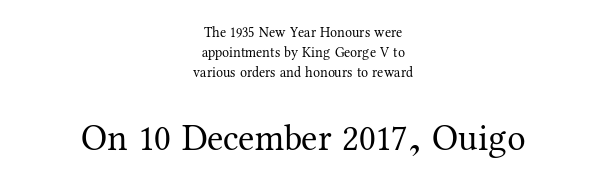
The image shows 37 px regular-weight serif type, upright; set centered, normal line spacing (1.42x), normal letter spacing, not underlined; the second (bottom) block is 2.64x larger; medium stroke contrast and a medium x-height.
